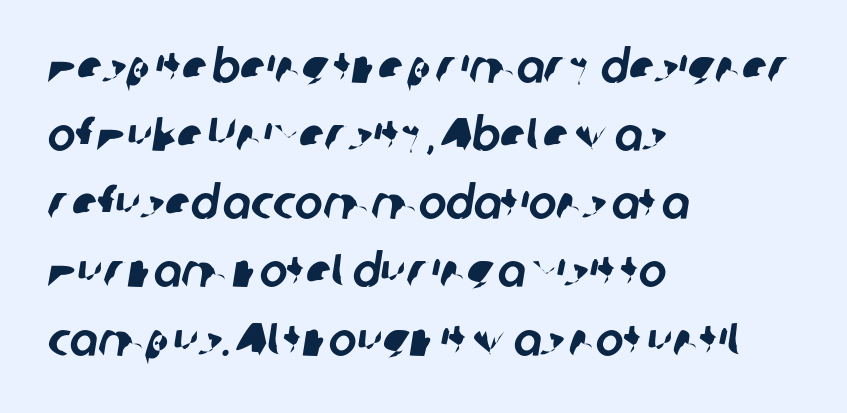
How would I describe the line gaps? Plain and ordinary. Nope, no serifs anywhere on these letters. Nobody drew a line under any word here. If you drew a ruler down the left edge, every line would touch it.
